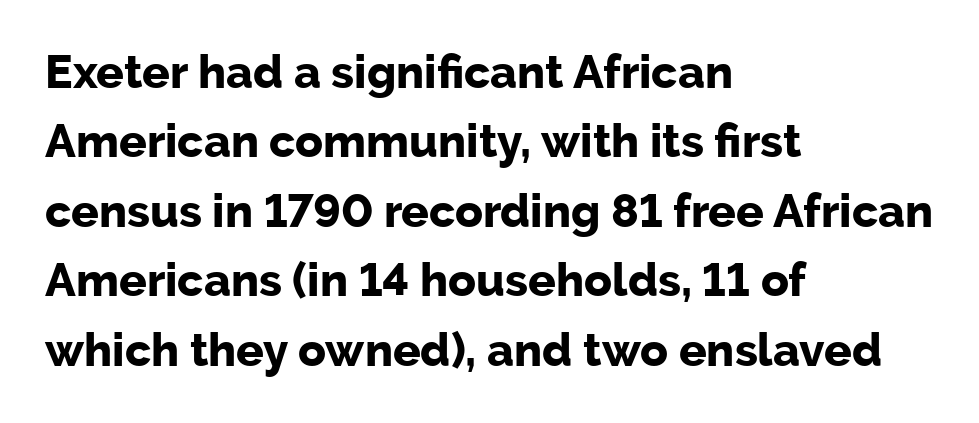
Q: Is the text bold? A: Yes.
Q: Is the text italic (slanted)? A: No, it is upright.
Q: Is the typeface a serif or a sans-serif typeface? A: Sans-serif.
Q: Is the text underlined? A: No.
Q: How is the paragraph aligned? A: Left-aligned.
Q: Is the spacing between letters normal or unusually wide? A: Normal.
Q: Is the spacing between lines tight, normal or loose? A: Normal.
Q: Width (condensed, normal, or wide)? A: Normal.
Q: Stroke contrast? A: Low.
Q: x-height? A: Medium.
Q: Monospaced? A: No.
